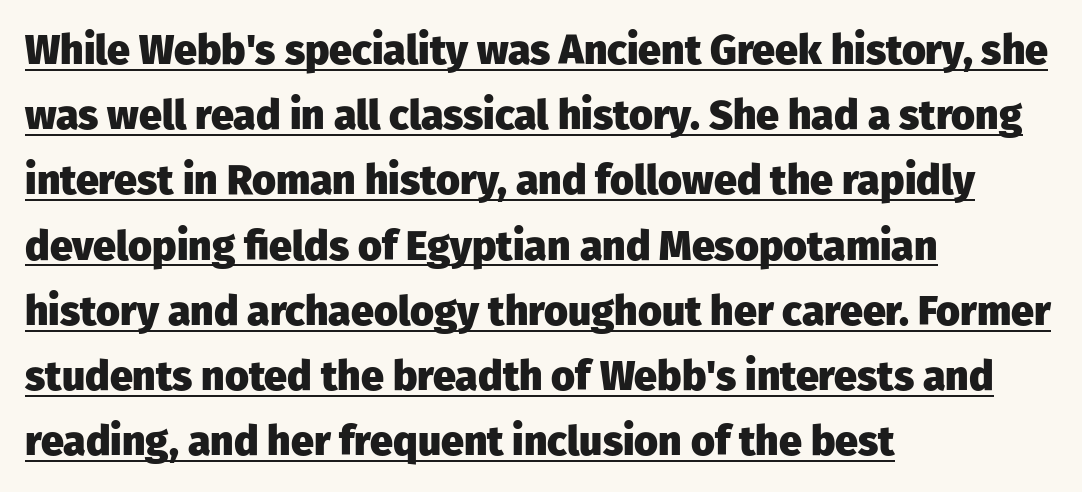
The image shows 41 px heavy sans-serif type, upright; set left-aligned, normal line spacing (1.59x), normal letter spacing, underlined; low stroke contrast and a medium x-height.
